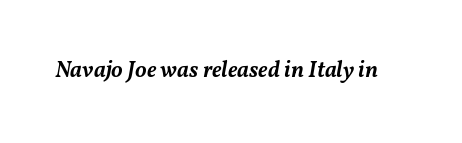
A bare baseline throughout the passage. Each word holds together tightly as a unit, with standard inter-letter gaps. Notice the strokes are somewhat thickened but not fully heavy: this is a semibold. Notice how the stems are inclined rather than vertical — that's the hallmark of italics.
